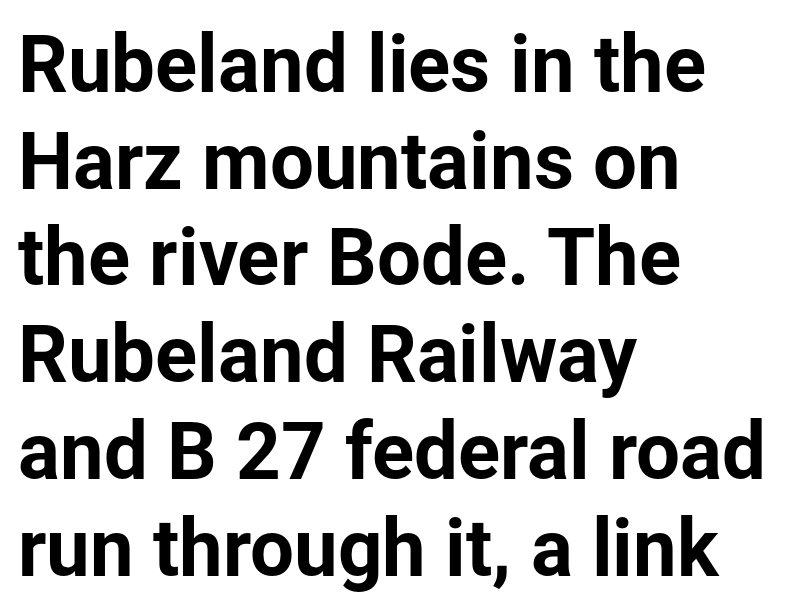
The image shows 78 px sans-serif type, upright; set left-aligned, line spacing 1.24x, normal letter spacing, not underlined; low stroke contrast and a medium x-height.
